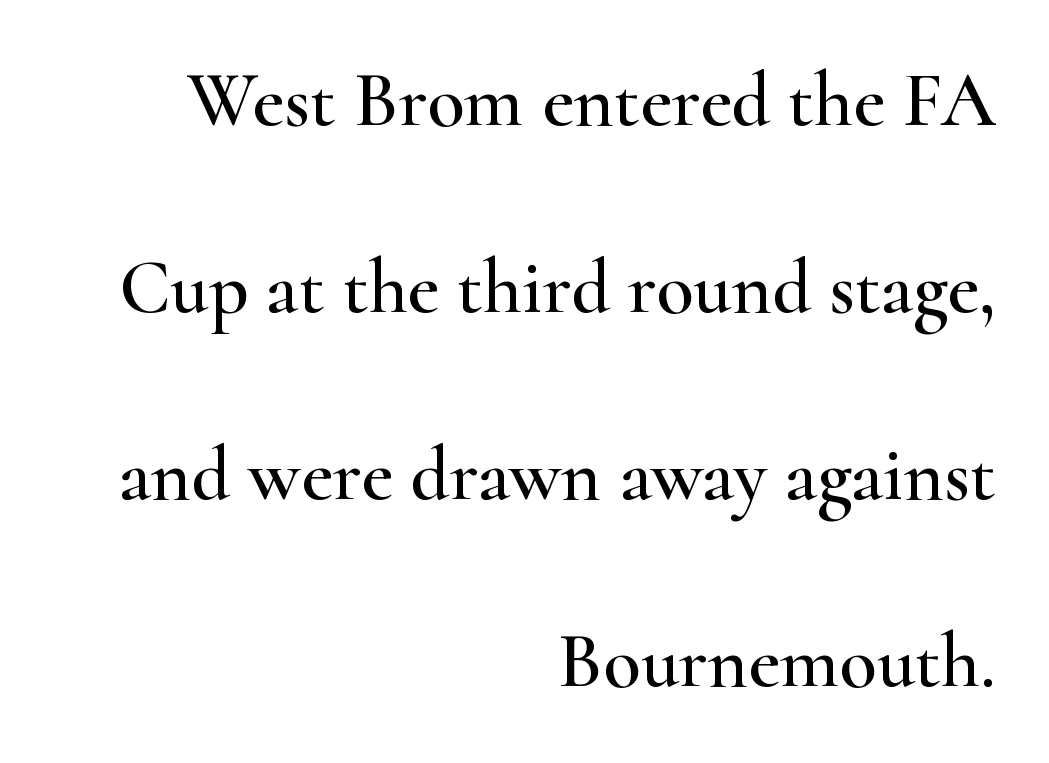
{"serif": "yes", "italic": "no", "width": "wide", "stroke_contrast": "high", "x_height": "small", "monospaced": "no", "underline": "no", "align": "right", "line_spacing": "loose", "line_spacing_ratio": 2.43, "letter_spacing": "normal", "letter_spacing_em": 0.0, "glyph_px": 77}
